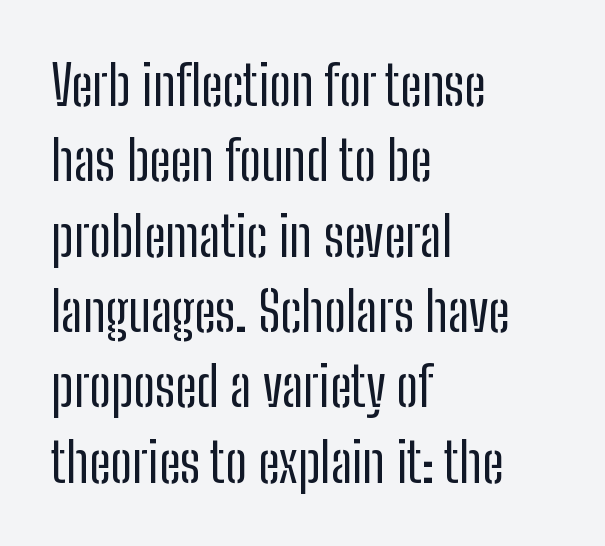
The image shows 55 px regular-weight, condensed sans-serif type, upright; set left-aligned, normal line spacing (1.37x), normal letter spacing, not underlined; low stroke contrast and a medium x-height.
